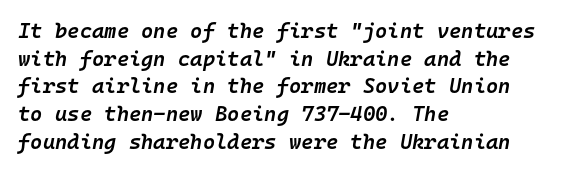
{"italic": "yes", "lean": "right", "slant_degrees": 10, "bold": "semi", "underline": "no", "align": "left", "line_spacing": "normal", "line_spacing_ratio": 1.32, "letter_spacing": "normal", "letter_spacing_em": 0.0, "glyph_px": 21}
